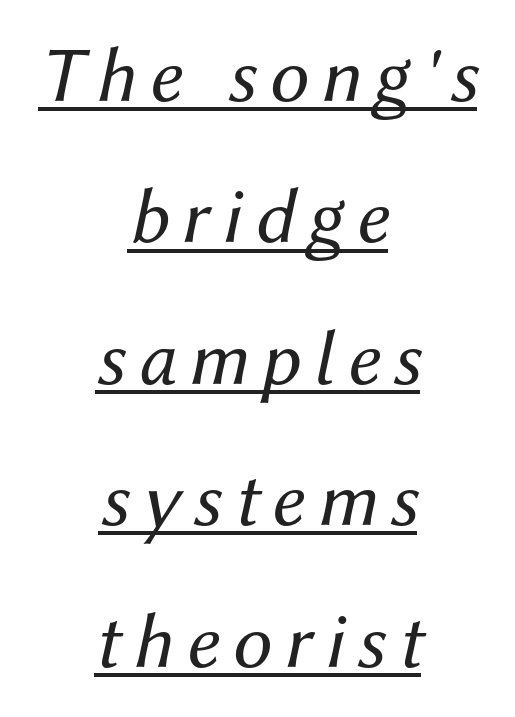
The letters look calm and open, with moderate or lighter stems. Character widths vary here, with narrow letters taking less room than wide ones. Emphasis is given by a line drawn under the lettering. It's the slanting kind of type.
